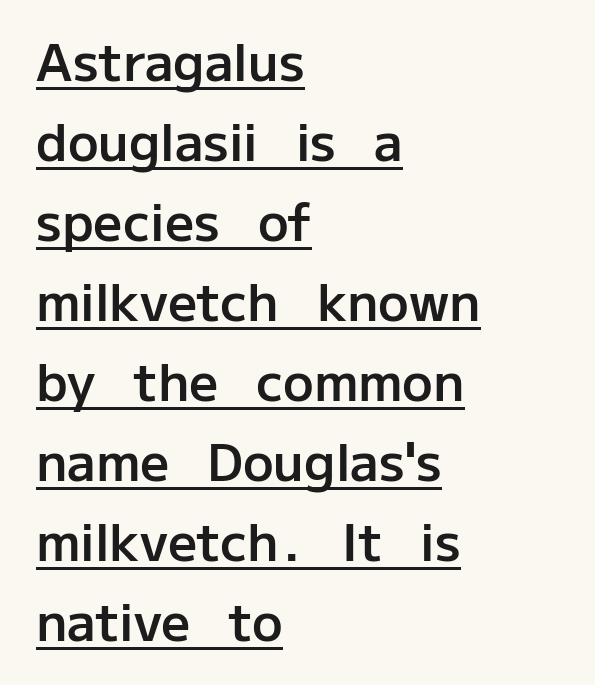
Quick note: underline on. You could not count columns in this text — the font is proportionally spaced. These lines keep a tight, regular rhythm from letter to letter. Horizontal bands of white between lines are of average thickness. Visually the block forms a straight wall on the left and a jagged coastline on the right.
